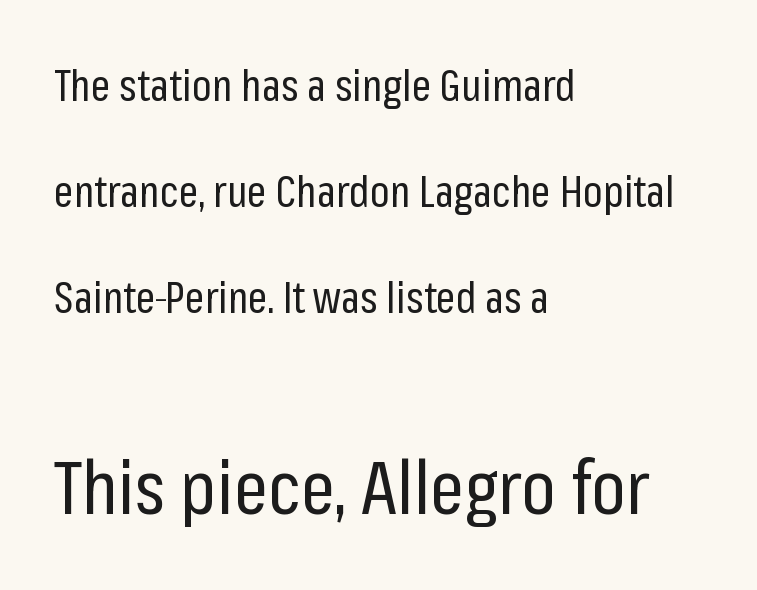
The image shows 75 px regular-weight, condensed sans-serif type, upright; set left-aligned, loose line spacing (2.47x), normal letter spacing, not underlined; the second (bottom) block is 1.74x larger; low stroke contrast and a medium x-height.
